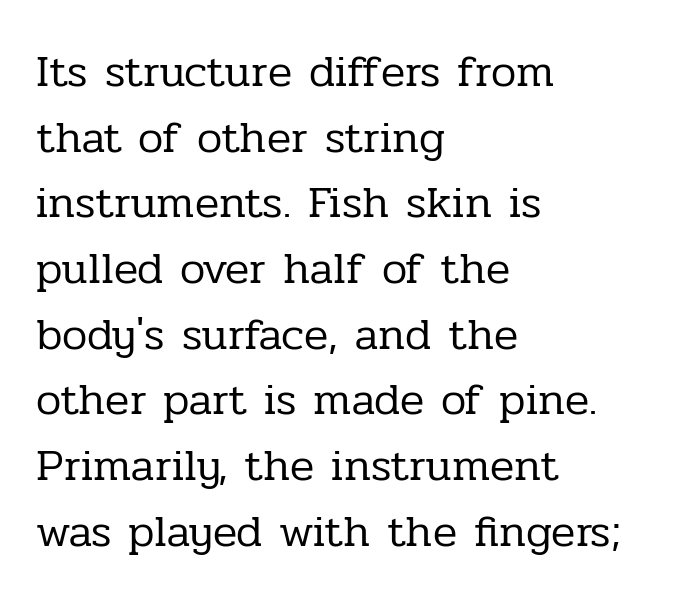
The image shows 45 px regular-weight serif type, upright; set left-aligned, normal line spacing (1.46x), normal letter spacing, not underlined; low stroke contrast and a medium x-height.
